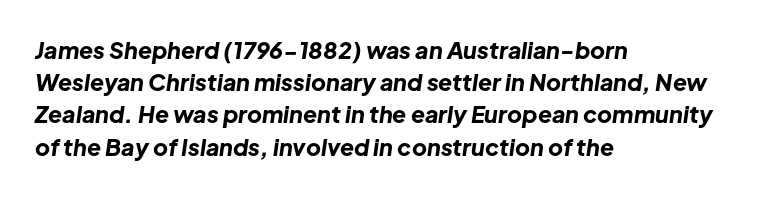
{"italic": "yes", "lean": "right", "slant_degrees": 8, "bold": "yes", "underline": "no", "align": "left", "line_spacing": "normal", "line_spacing_ratio": 1.4, "letter_spacing": "normal", "letter_spacing_em": 0.0, "glyph_px": 23}
